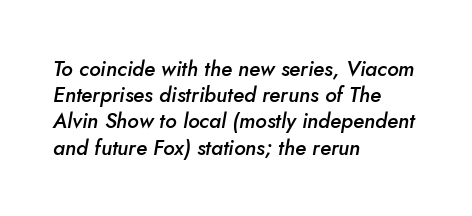
Q: Is the text bold? A: Semi-bold.
Q: Is the text italic (slanted)? A: Yes, it leans right by about 10 degrees.
Q: Is the text underlined? A: No.
Q: How is the paragraph aligned? A: Left-aligned.
Q: Is the spacing between letters normal or unusually wide? A: Normal.
Q: Is the spacing between lines tight, normal or loose? A: Normal.
